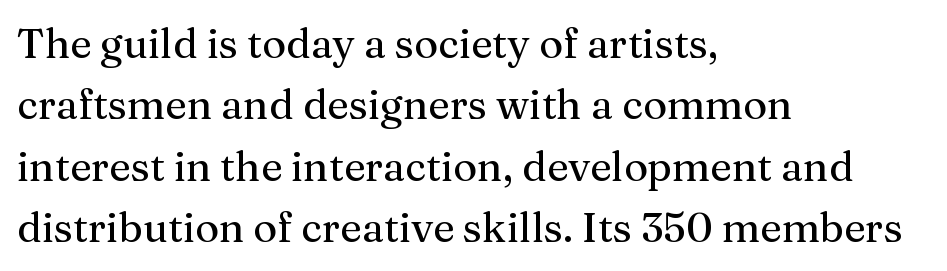
Q: Is the text italic (slanted)? A: No, it is upright.
Q: Is the typeface a serif or a sans-serif typeface? A: Serif.
Q: Is the text underlined? A: No.
Q: How is the paragraph aligned? A: Left-aligned.
Q: Is the spacing between letters normal or unusually wide? A: Normal.
Q: Is the spacing between lines tight, normal or loose? A: Normal.
Q: Width (condensed, normal, or wide)? A: Normal.
Q: Stroke contrast? A: Medium.
Q: x-height? A: Medium.
Q: Monospaced? A: No.
